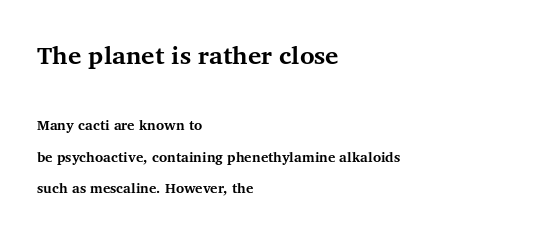
{"italic": "no", "bold": "yes", "underline": "no", "align": "left", "line_spacing": "loose", "line_spacing_ratio": 2.27, "letter_spacing": "normal", "letter_spacing_em": 0.0, "larger_block": "first", "size_ratio": 1.79, "glyph_px": 25}
